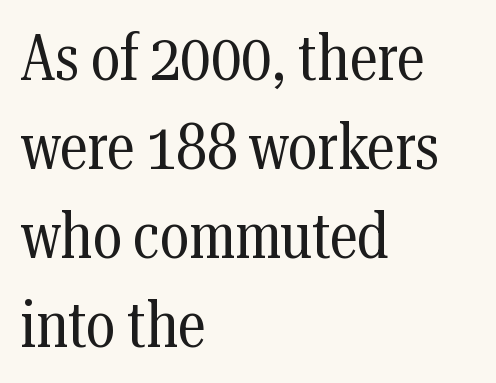
Leading: standard. Letter spacing: default. The baseline area is clear. Is there any slant? The stems are plumb. The passage shown is not bold in any degree.
